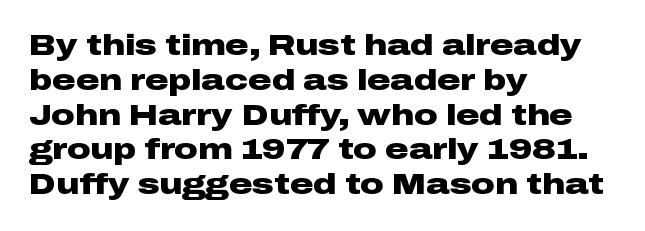
Q: Is the text bold? A: Yes.
Q: Is the text italic (slanted)? A: No, it is upright.
Q: Is the typeface a serif or a sans-serif typeface? A: Sans-serif.
Q: Is the text underlined? A: No.
Q: How is the paragraph aligned? A: Left-aligned.
Q: Is the spacing between letters normal or unusually wide? A: Normal.
Q: Width (condensed, normal, or wide)? A: Wide.
Q: Stroke contrast? A: Low.
Q: x-height? A: Medium.
Q: Monospaced? A: No.
